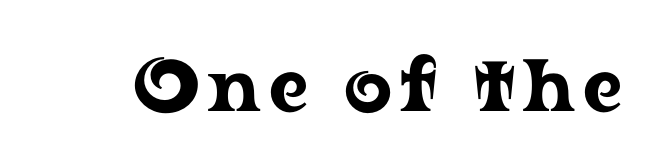
The image shows 74 px wide serif type, upright; set not underlined; low stroke contrast and a medium x-height.
